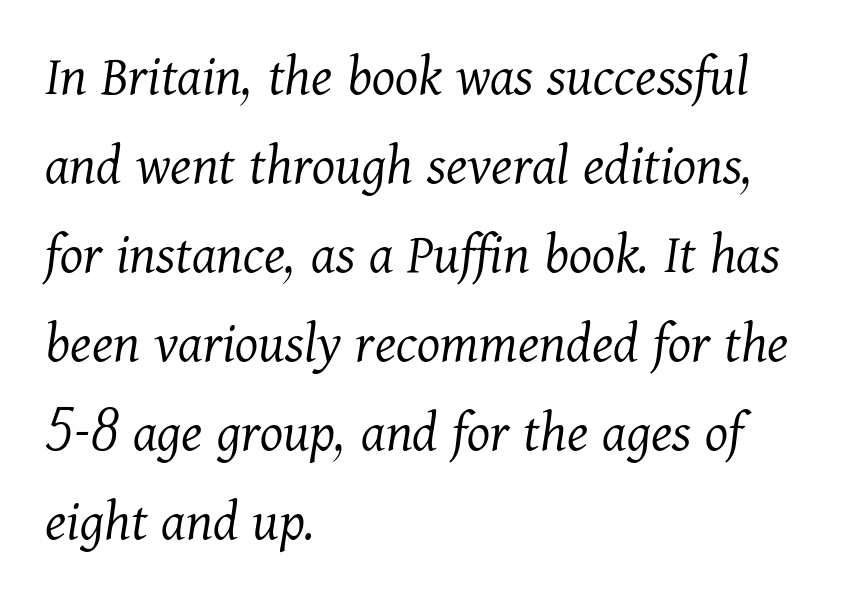
Q: Is the text bold? A: No.
Q: Is the text italic (slanted)? A: Yes, it leans right by about 11 degrees.
Q: Is the typeface a serif or a sans-serif typeface? A: Serif.
Q: Is the text underlined? A: No.
Q: How is the paragraph aligned? A: Left-aligned.
Q: Is the spacing between letters normal or unusually wide? A: Normal.
Q: Is the spacing between lines tight, normal or loose? A: Normal.
Q: Width (condensed, normal, or wide)? A: Normal.
Q: Stroke contrast? A: Medium.
Q: x-height? A: Medium.
Q: Monospaced? A: No.
